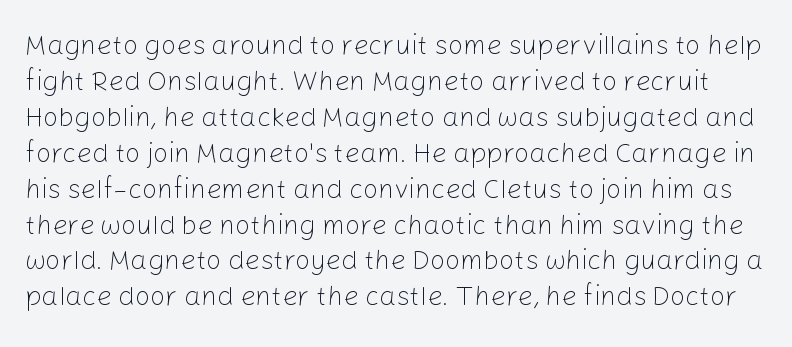
The image shows 27 px text type, upright; set normal line spacing (1.33x), normal letter spacing, not underlined.
